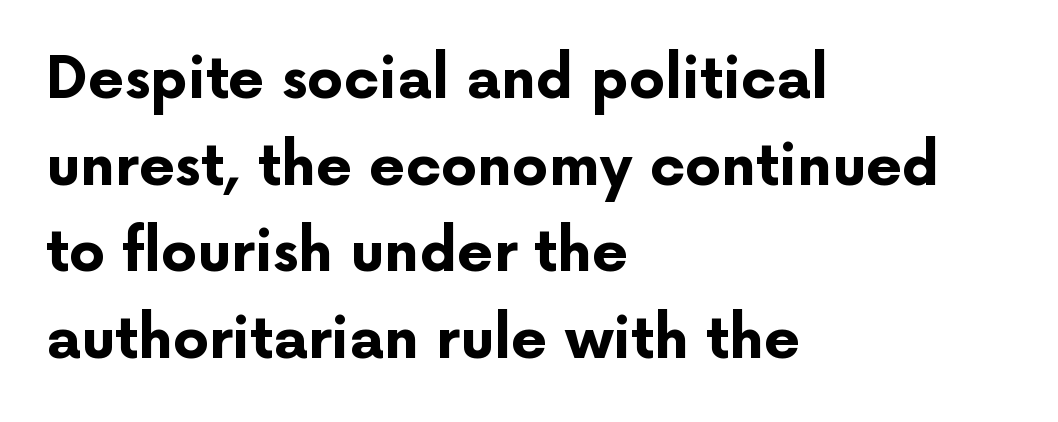
Q: Is the text bold? A: Yes.
Q: Is the text italic (slanted)? A: No, it is upright.
Q: Is the typeface a serif or a sans-serif typeface? A: Sans-serif.
Q: Is the text underlined? A: No.
Q: How is the paragraph aligned? A: Left-aligned.
Q: Is the spacing between letters normal or unusually wide? A: Normal.
Q: Is the spacing between lines tight, normal or loose? A: Normal.
Q: Width (condensed, normal, or wide)? A: Normal.
Q: Stroke contrast? A: Low.
Q: x-height? A: Medium.
Q: Monospaced? A: No.
